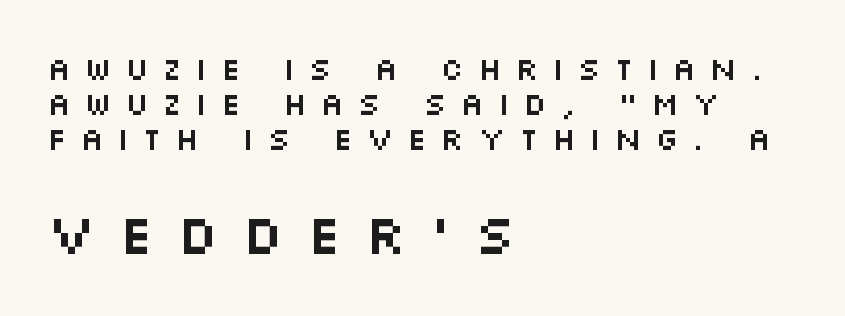
{"serif": "no", "italic": "no", "width": "wide", "stroke_contrast": "medium", "x_height": "large", "monospaced": "no", "underline": "no", "align": "left", "line_spacing": "tight", "line_spacing_ratio": 1.09, "letter_spacing": "wide", "letter_spacing_em": 0.41, "larger_block": "second", "size_ratio": 1.75, "glyph_px": 56}
